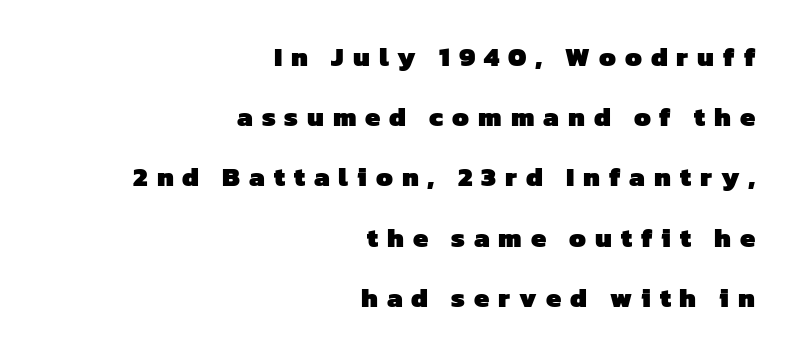
Q: Is the text bold? A: Yes.
Q: Is the text underlined? A: No.
Q: How is the paragraph aligned? A: Right-aligned.
Q: Is the spacing between letters normal or unusually wide? A: Unusually wide.
Q: Is the spacing between lines tight, normal or loose? A: Loose.
